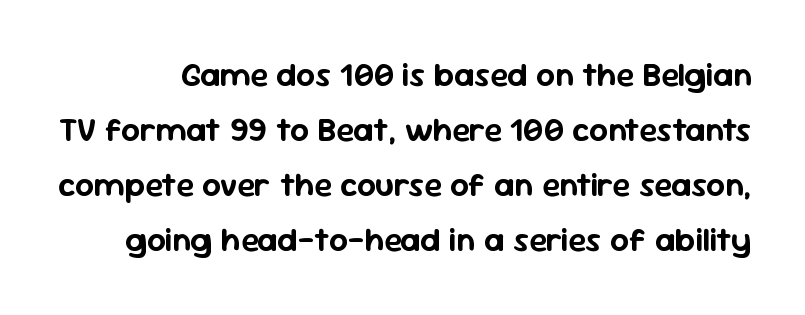
Q: Is the text italic (slanted)? A: No, it is upright.
Q: Is the typeface a serif or a sans-serif typeface? A: Sans-serif.
Q: Is the text underlined? A: No.
Q: Is the spacing between letters normal or unusually wide? A: Normal.
Q: Is the spacing between lines tight, normal or loose? A: Normal.
Q: Width (condensed, normal, or wide)? A: Normal.
Q: Stroke contrast? A: Low.
Q: x-height? A: Medium.
Q: Monospaced? A: No.
